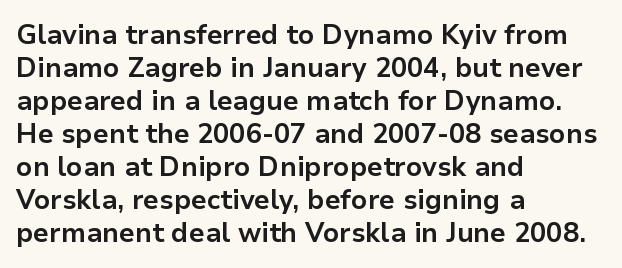
Q: Is the text bold? A: Yes.
Q: Is the text italic (slanted)? A: No, it is upright.
Q: Is the text underlined? A: No.
Q: How is the paragraph aligned? A: Left-aligned.
Q: Is the spacing between letters normal or unusually wide? A: Normal.
